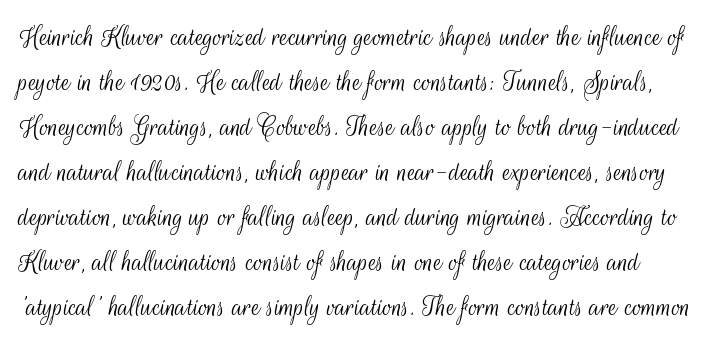
{"serif": "no", "bold": "no", "weight": "light", "width": "condensed", "stroke_contrast": "medium", "x_height": "small", "monospaced": "no", "underline": "no", "line_spacing": "normal", "line_spacing_ratio": 1.5, "letter_spacing": "normal", "letter_spacing_em": 0.0, "glyph_px": 30}
